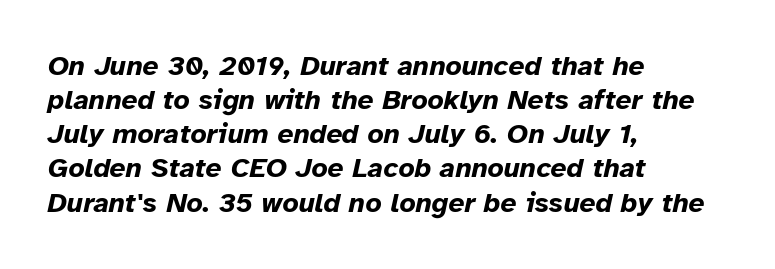
Q: Is the text bold? A: Yes.
Q: Is the text italic (slanted)? A: Yes, it leans right by about 12 degrees.
Q: Is the text underlined? A: No.
Q: How is the paragraph aligned? A: Left-aligned.
Q: Is the spacing between letters normal or unusually wide? A: Normal.
Q: Width (condensed, normal, or wide)? A: Normal.
Q: Stroke contrast? A: Low.
Q: x-height? A: Medium.
Q: Monospaced? A: No.
